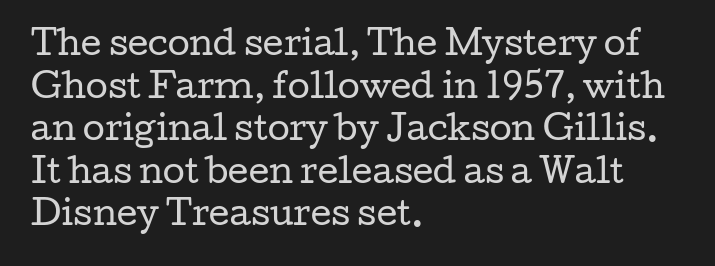
Reading down the column, the eye jumps a familiar distance to each next line. Vertical stems look standard width or narrower in stroke. Type style note: has serifs. Here the designer chose a conventional face with non-uniform glyph widths. Does extra space separate the letters? No, they use regular spacing. If you drew a ruler down the left edge, every line would touch it.
